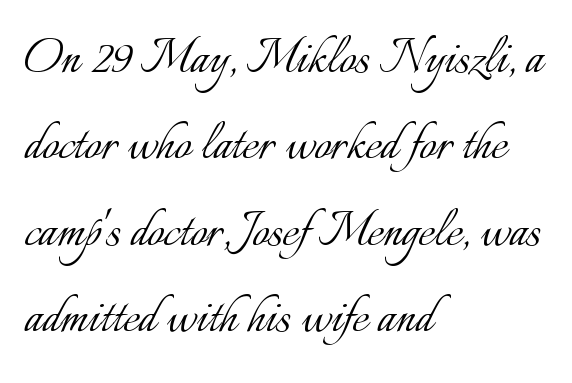
The rag falls on the right side of this text block. Rule under the text: the space is simply empty. Spacing verdict: proportional, widths tailored to each character.
